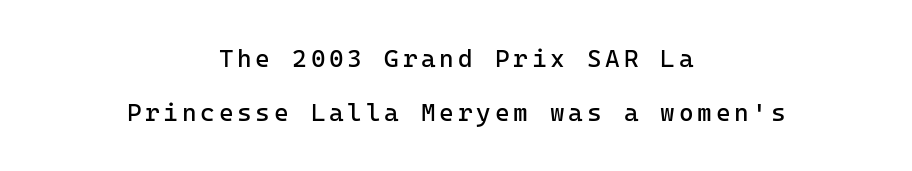
The image shows 25 px text type, upright; set centered, loose line spacing (2.17x), not underlined.
